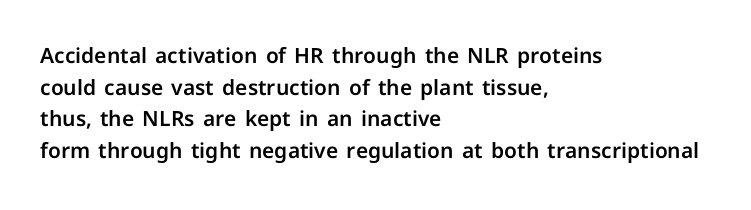
Q: Is the text italic (slanted)? A: No, it is upright.
Q: Is the text underlined? A: No.
Q: How is the paragraph aligned? A: Left-aligned.
Q: Is the spacing between letters normal or unusually wide? A: Normal.
Q: Is the spacing between lines tight, normal or loose? A: Normal.
